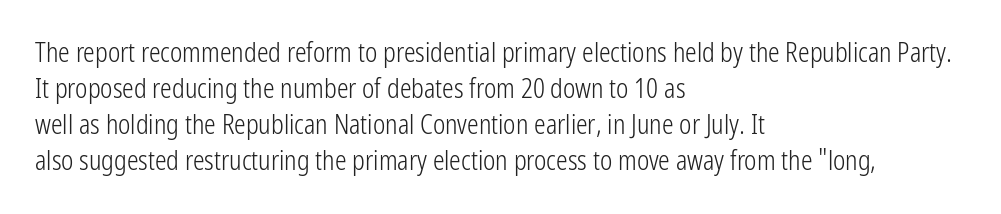
{"italic": "no", "bold": "no", "underline": "no", "align": "left", "line_spacing": "normal", "line_spacing_ratio": 1.38, "letter_spacing": "normal", "letter_spacing_em": 0.0, "glyph_px": 26}
